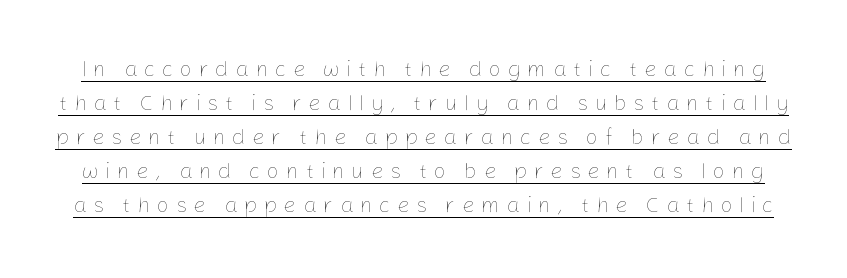
The image shows 22 px text type, upright; set normal line spacing (1.55x), unusually wide letter spacing (+0.29 em), underlined.
